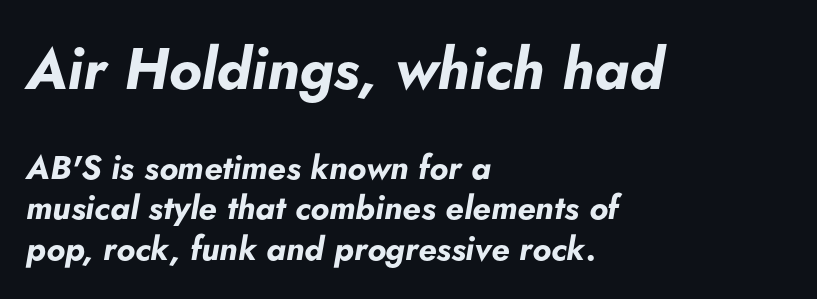
The image shows 58 px bold type, italic (leaning right); set left-aligned, line spacing 1.22x, normal letter spacing, not underlined; the first (top) block is 1.76x larger; low stroke contrast and a small x-height.
